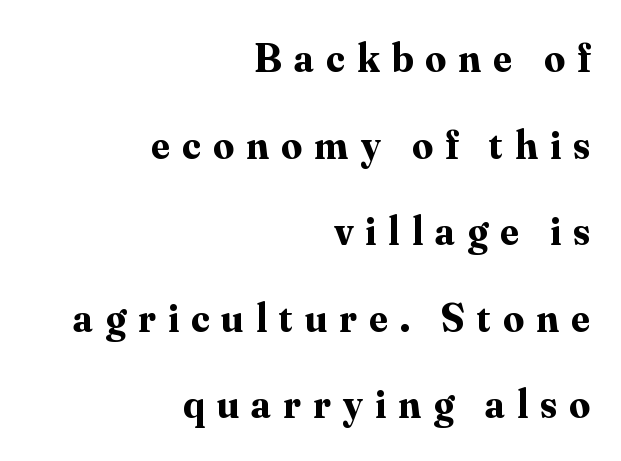
You could fit nearly another row in the gap between these rows. Its strokes are broad and dark, the hallmark of bold type. Posture: straight, roman, zero tilt. Any mark beneath the type? The region is blank. These lines are rendered in a variable-pitch font.
